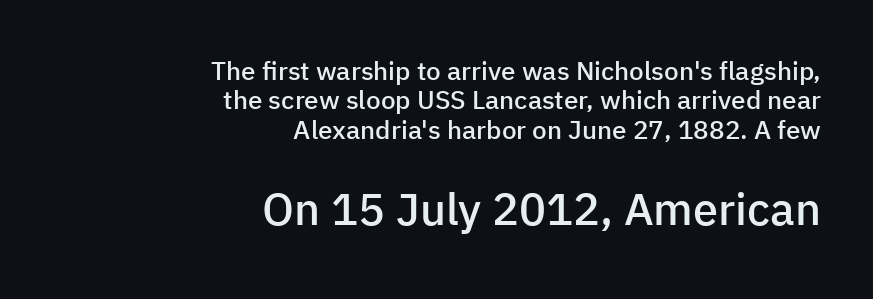
{"serif": "no", "italic": "no", "bold": "semi", "weight": "semibold", "width": "normal", "stroke_contrast": "low", "x_height": "medium", "monospaced": "no", "underline": "no", "align": "right", "line_spacing": "tight", "line_spacing_ratio": 1.13, "letter_spacing": "normal", "letter_spacing_em": 0.0, "larger_block": "second", "size_ratio": 1.73, "glyph_px": 45}
